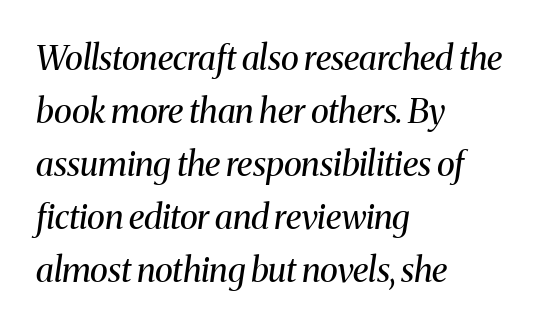
The image shows 34 px regular-weight serif type, italic (leaning right); set left-aligned, normal line spacing (1.56x), normal letter spacing, not underlined; medium stroke contrast and a medium x-height.
